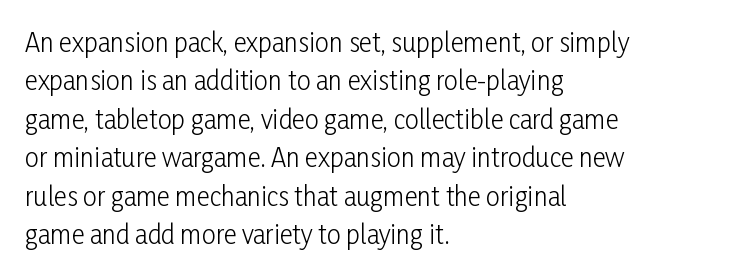
The image shows 25 px text type, upright; set left-aligned, normal line spacing (1.54x), normal letter spacing, not underlined.
